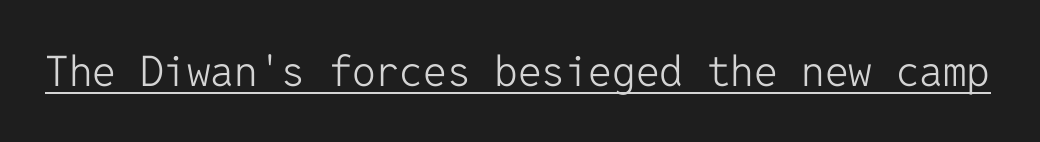
Q: Is the text bold? A: No.
Q: Is the text italic (slanted)? A: No, it is upright.
Q: Is the typeface a serif or a sans-serif typeface? A: Sans-serif.
Q: Is the text underlined? A: Yes.
Q: Is the spacing between letters normal or unusually wide? A: Normal.
Q: Width (condensed, normal, or wide)? A: Normal.
Q: Stroke contrast? A: Low.
Q: x-height? A: Medium.
Q: Monospaced? A: Yes.
